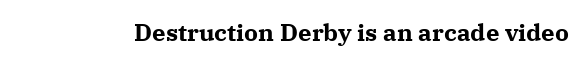
What stands out about the letter spacing? Nothing — it is the standard amount. Upright lettering throughout. Bold? Absolutely — the strokes are thick and heavy. The glyphs are unaccompanied by any horizontal stroke below them.
